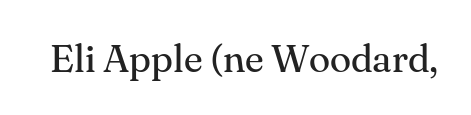
The image shows 39 px regular-weight serif type, upright; set normal letter spacing, not underlined; medium stroke contrast and a small x-height.
